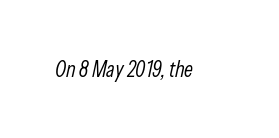
{"italic": "yes", "lean": "right", "slant_degrees": 13, "bold": "no", "underline": "no", "letter_spacing": "normal", "letter_spacing_em": 0.0, "glyph_px": 22}
